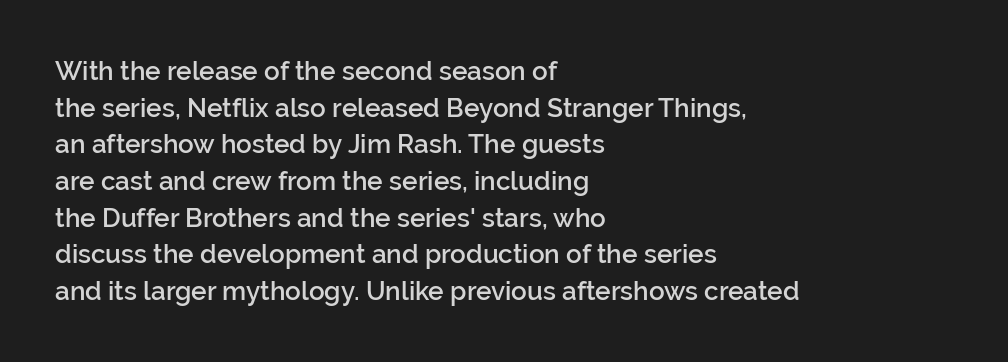
Q: Is the text bold? A: Semi-bold.
Q: Is the text italic (slanted)? A: No, it is upright.
Q: Is the text underlined? A: No.
Q: How is the paragraph aligned? A: Left-aligned.
Q: Is the spacing between letters normal or unusually wide? A: Normal.
Q: Is the spacing between lines tight, normal or loose? A: Normal.
